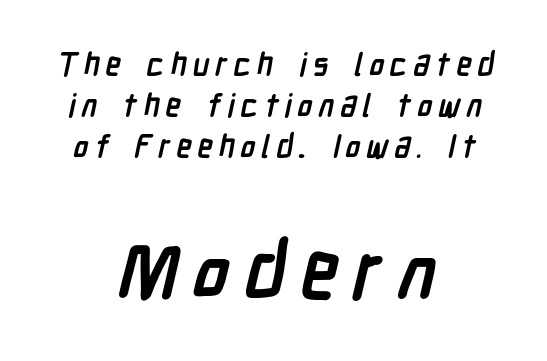
Q: Is the text bold? A: Yes.
Q: Is the typeface a serif or a sans-serif typeface? A: Sans-serif.
Q: Is the text underlined? A: No.
Q: How is the paragraph aligned? A: Centered.
Q: Is the spacing between lines tight, normal or loose? A: Normal.
Q: Which block of text is set in a larger size, the first (top) or the second (bottom)? A: The second (bottom) one.
Q: Width (condensed, normal, or wide)? A: Condensed.
Q: Stroke contrast? A: Low.
Q: x-height? A: Medium.
Q: Monospaced? A: No.
